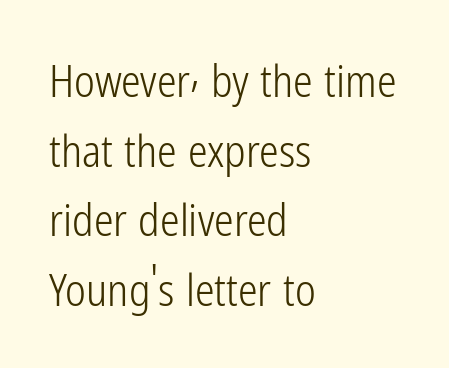
Ink coverage per letter is moderate at most. One-word summary of the alignment: left. The type is set solid horizontally, with unmodified tracking. I'd call this a sans setting — the letters go barefoot. Posture: vertical. Does the leading feel generous? No, just average.
